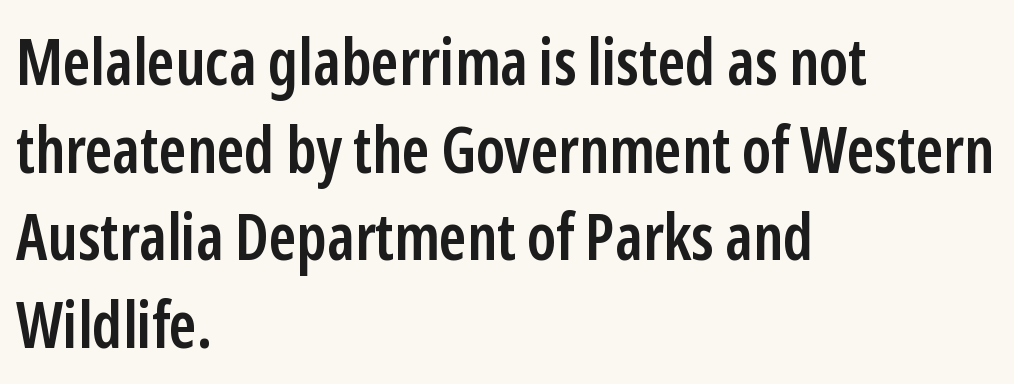
Looks like regular typesetting: each glyph gets only the width it needs. Weight: semibold (demi). Leading: standard. Letter spacing: default. The words here are not underlined.
